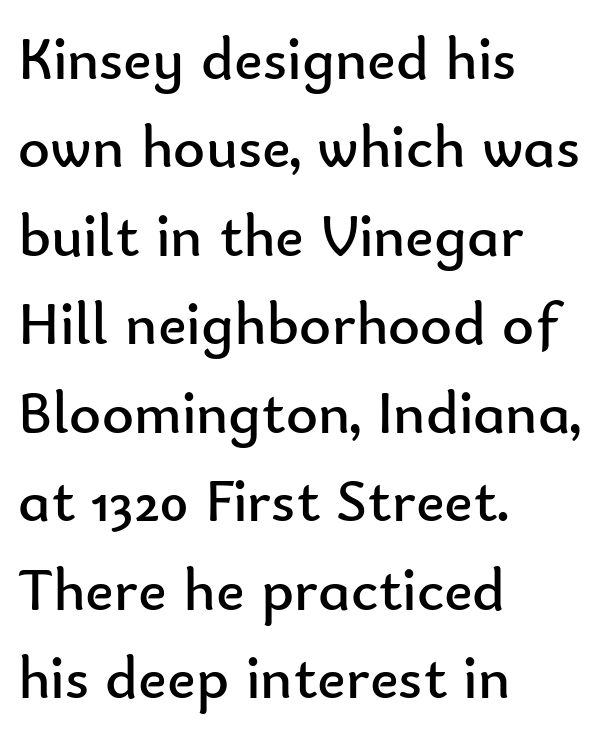
The image shows 61 px regular-weight sans-serif type, upright; set left-aligned, normal line spacing (1.45x), normal letter spacing, not underlined; low stroke contrast and a small x-height.
